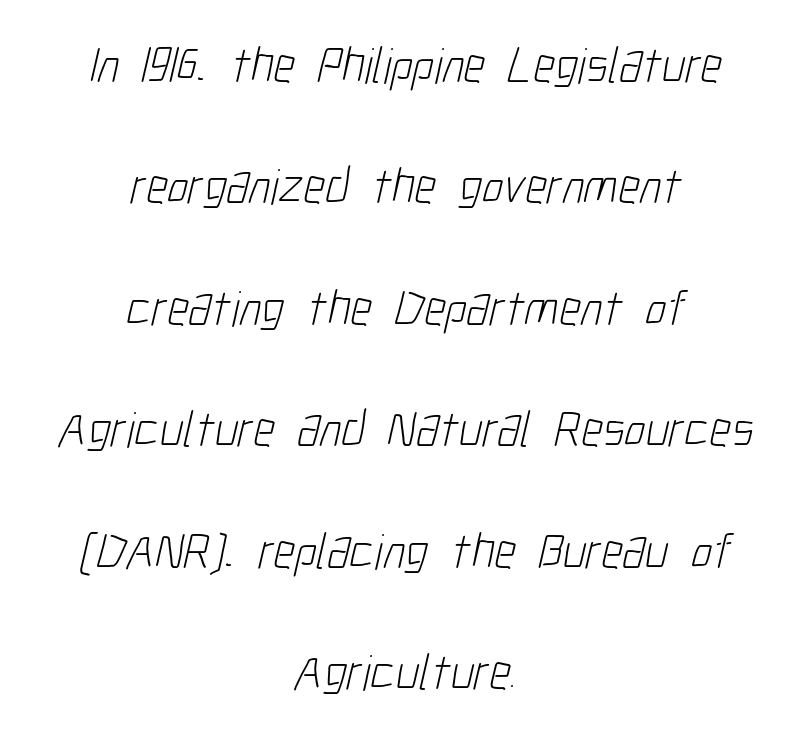
This sample has the flowing, uneven cadence of proportional lettering. The strokes carry an ordinary text weight at most. The baseline area is clear. If you measured baseline to baseline, you'd find a long distance.
